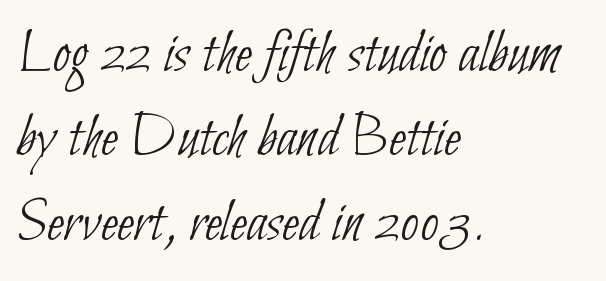
Q: Is the text bold? A: No.
Q: Is the typeface a serif or a sans-serif typeface? A: Sans-serif.
Q: Is the text underlined? A: No.
Q: How is the paragraph aligned? A: Left-aligned.
Q: Is the spacing between letters normal or unusually wide? A: Normal.
Q: Is the spacing between lines tight, normal or loose? A: Normal.
Q: Width (condensed, normal, or wide)? A: Condensed.
Q: Stroke contrast? A: Low.
Q: x-height? A: Small.
Q: Monospaced? A: No.
